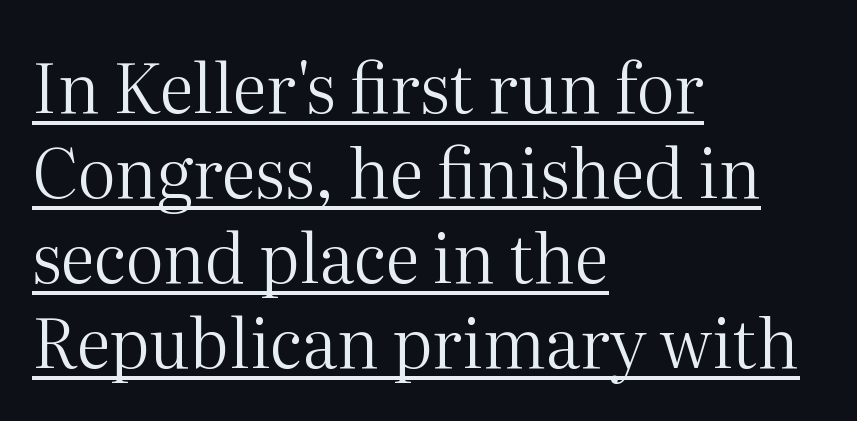
{"serif": "yes", "italic": "no", "bold": "no", "weight": "regular", "width": "normal", "stroke_contrast": "medium", "x_height": "medium", "monospaced": "no", "underline": "yes", "align": "left", "line_spacing": "normal", "line_spacing_ratio": 1.25, "letter_spacing": "normal", "letter_spacing_em": 0.0, "glyph_px": 68}
